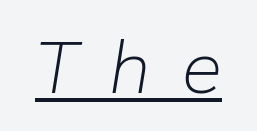
The specimen reads as italic at a glance. Each line of the rendering has a horizontal stroke beneath the glyphs. Proportional: the letters do not fall into vertical columns. Does extra space separate the letters? Yes, quite a lot of it.
